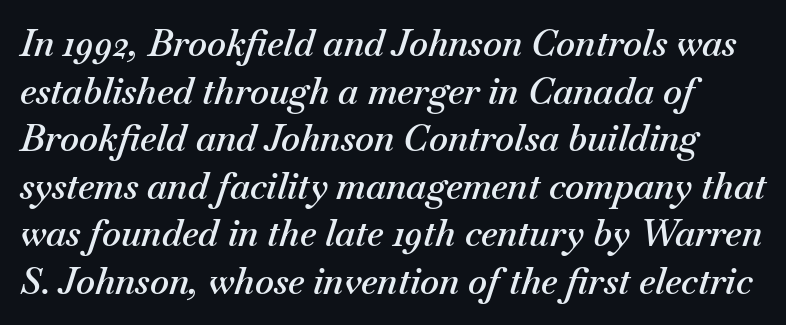
Q: Is the text bold? A: Semi-bold.
Q: Is the text italic (slanted)? A: Yes, it leans right by about 18 degrees.
Q: Is the text underlined? A: No.
Q: Is the spacing between letters normal or unusually wide? A: Normal.
Q: Is the spacing between lines tight, normal or loose? A: Normal.
Q: Width (condensed, normal, or wide)? A: Normal.
Q: Stroke contrast? A: Medium.
Q: x-height? A: Small.
Q: Monospaced? A: No.
